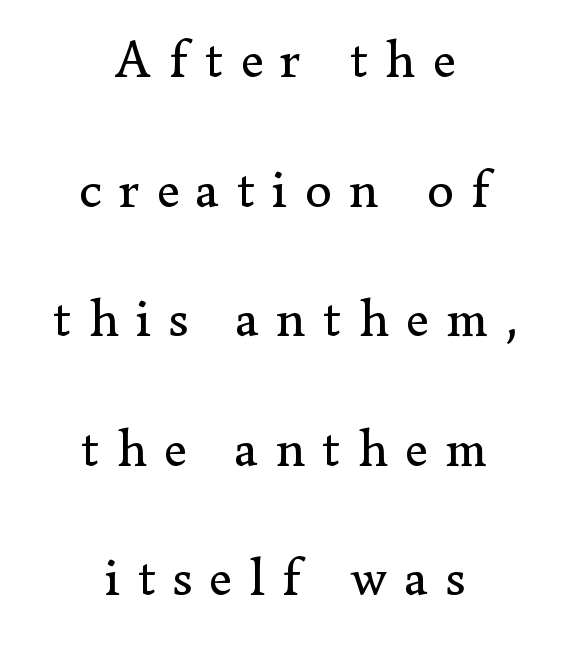
Q: Is the text bold? A: No.
Q: Is the text italic (slanted)? A: No, it is upright.
Q: Is the typeface a serif or a sans-serif typeface? A: Serif.
Q: Is the text underlined? A: No.
Q: How is the paragraph aligned? A: Centered.
Q: Is the spacing between letters normal or unusually wide? A: Unusually wide.
Q: Is the spacing between lines tight, normal or loose? A: Loose.
Q: Width (condensed, normal, or wide)? A: Normal.
Q: Stroke contrast? A: Low.
Q: x-height? A: Small.
Q: Monospaced? A: No.
